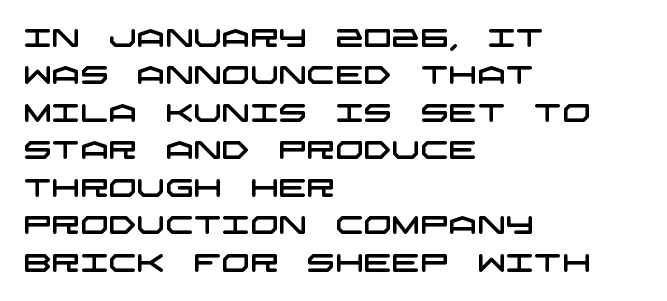
{"underline": "no", "align": "left", "line_spacing": "normal", "line_spacing_ratio": 1.5, "letter_spacing": "normal", "letter_spacing_em": 0.0, "glyph_px": 25}
